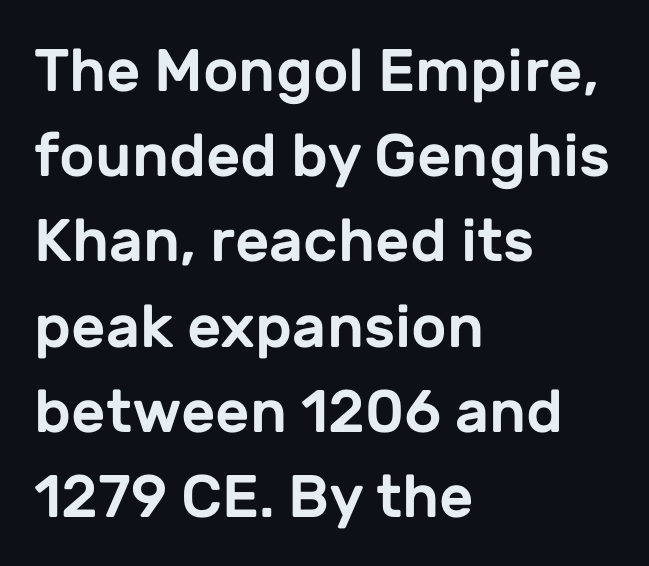
The image shows 60 px sans-serif type, upright; set left-aligned, normal line spacing (1.42x), normal letter spacing, not underlined; low stroke contrast and a medium x-height.
